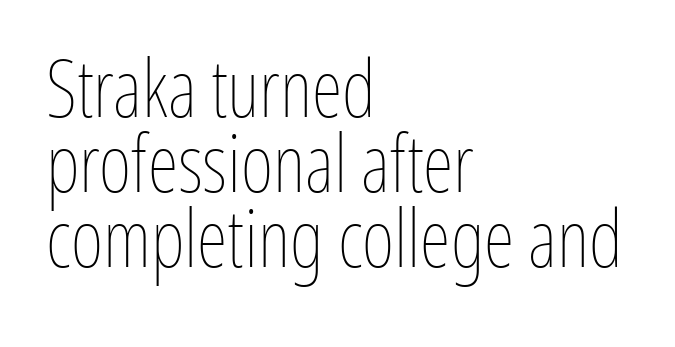
Rows of type sit shoulder to shoulder in the vertical direction. This is roman type, the default non-slanted kind. The passage shown is not bold in any degree. Clear beneath every line of the passage. What stands out about the letter spacing? Nothing — it is the standard amount.
